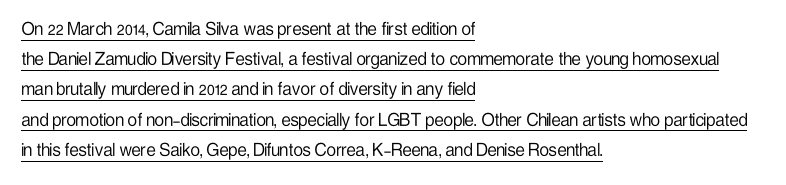
The image shows 21 px text type, upright; set left-aligned, normal line spacing (1.44x), normal letter spacing, underlined.
